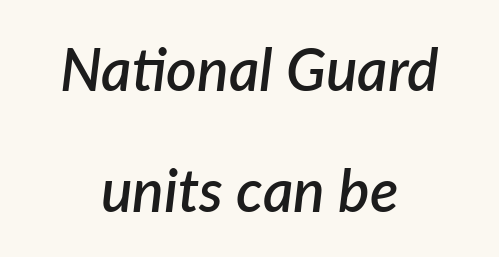
{"italic": "yes", "lean": "right", "slant_degrees": 7, "bold": "semi", "weight": "semibold", "width": "normal", "stroke_contrast": "low", "x_height": "medium", "monospaced": "no", "underline": "no", "align": "center", "line_spacing": "loose", "line_spacing_ratio": 2.05, "letter_spacing": "normal", "letter_spacing_em": 0.0, "glyph_px": 59}
